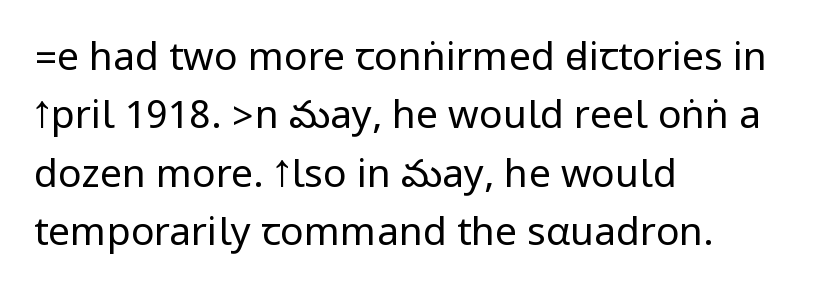
The image shows 39 px regular-weight, condensed sans-serif type, upright; set left-aligned, normal line spacing (1.5x), normal letter spacing, not underlined; low stroke contrast.
